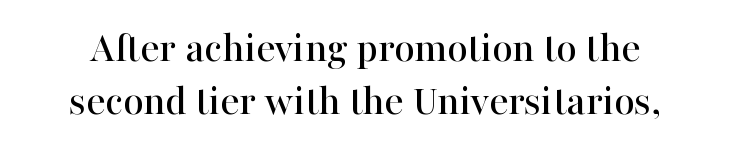
The image shows 44 px serif type, upright; set line spacing 1.21x, normal letter spacing, not underlined; high stroke contrast and a medium x-height.
